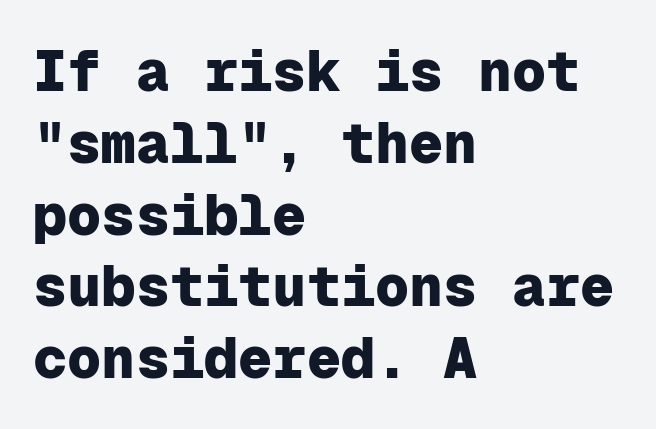
{"serif": "no", "italic": "no", "bold": "yes", "weight": "heavy", "width": "normal", "stroke_contrast": "low", "x_height": "medium", "monospaced": "yes", "underline": "no", "align": "left", "line_spacing": "normal", "line_spacing_ratio": 1.26, "letter_spacing": "normal", "letter_spacing_em": 0.0, "glyph_px": 57}
